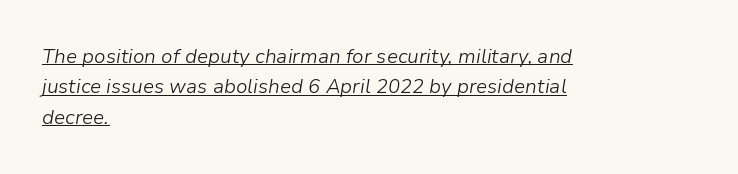
Q: Is the text bold? A: No.
Q: Is the text italic (slanted)? A: Yes, it leans right by about 9 degrees.
Q: Is the text underlined? A: Yes.
Q: How is the paragraph aligned? A: Left-aligned.
Q: Is the spacing between letters normal or unusually wide? A: Normal.
Q: Is the spacing between lines tight, normal or loose? A: Normal.
